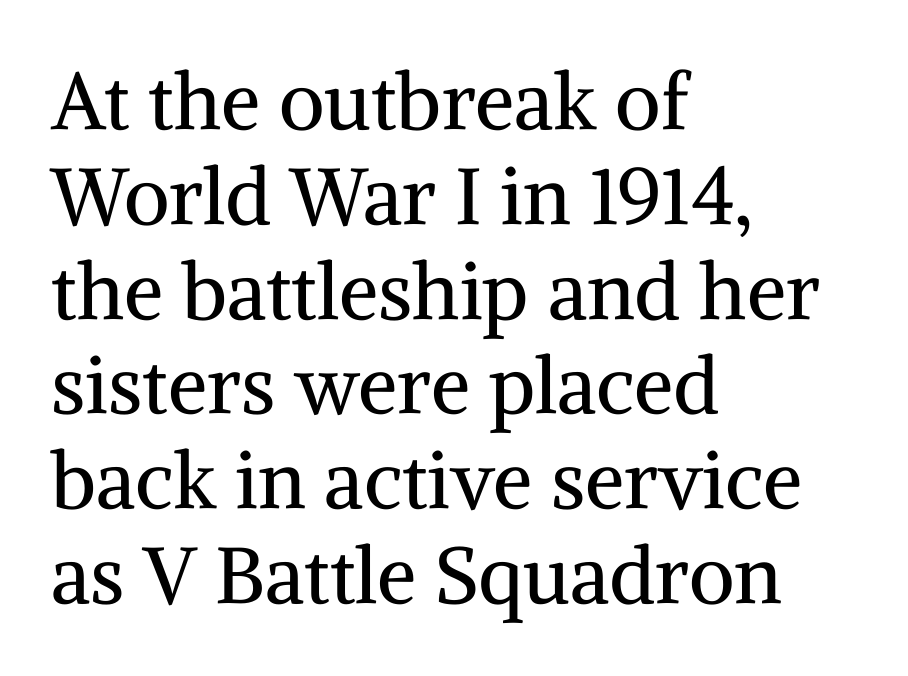
{"serif": "yes", "italic": "no", "bold": "no", "weight": "regular", "width": "normal", "stroke_contrast": "medium", "x_height": "medium", "monospaced": "no", "underline": "no", "align": "left", "line_spacing_ratio": 1.2, "letter_spacing": "normal", "letter_spacing_em": 0.0, "glyph_px": 79}
